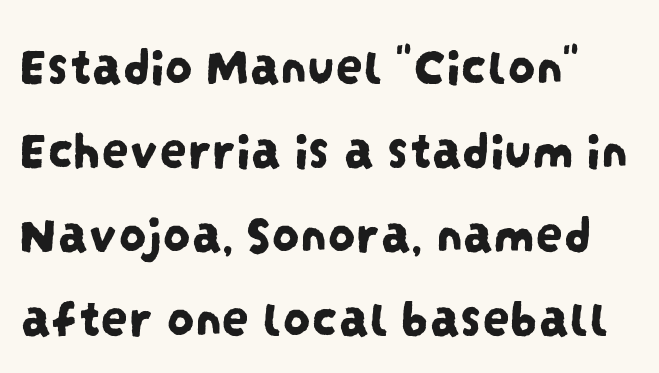
Q: Is the typeface a serif or a sans-serif typeface? A: Sans-serif.
Q: Is the text underlined? A: No.
Q: Is the spacing between letters normal or unusually wide? A: Normal.
Q: Is the spacing between lines tight, normal or loose? A: Normal.
Q: Width (condensed, normal, or wide)? A: Condensed.
Q: Stroke contrast? A: Low.
Q: x-height? A: Large.
Q: Monospaced? A: No.
